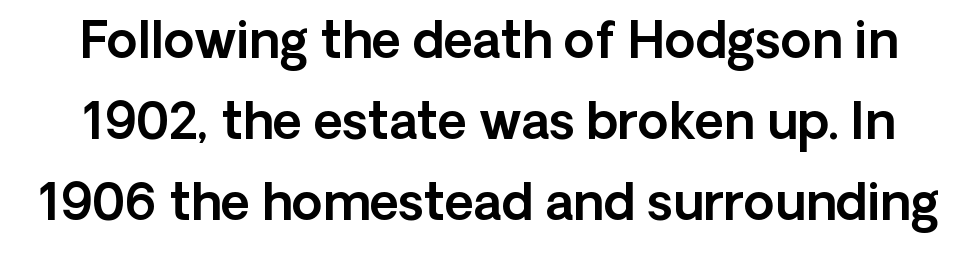
The image shows 50 px sans-serif type, upright; set normal line spacing (1.62x), normal letter spacing, not underlined; a medium x-height.
